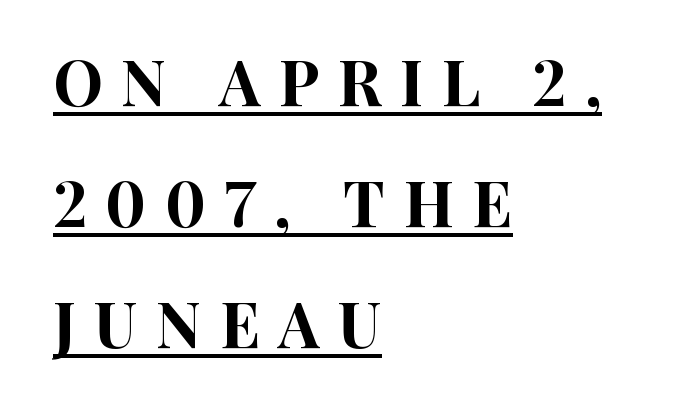
A rule runs beneath these lines of type. Posture: vertical. This rendering widens character spacing well past its baseline value. Are there feet on the stems? There aren't — it's a sans. Vertical spacing — loose. Alignment: flush left.
